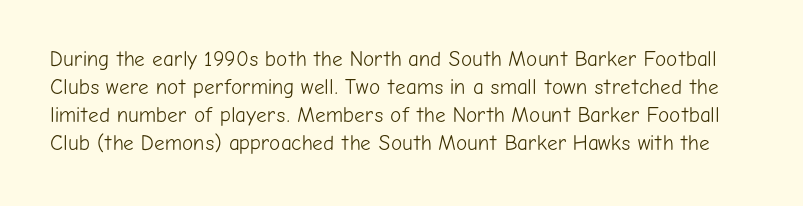
{"italic": "no", "bold": "no", "underline": "no", "line_spacing": "normal", "line_spacing_ratio": 1.33, "letter_spacing": "normal", "letter_spacing_em": 0.0, "glyph_px": 21}
